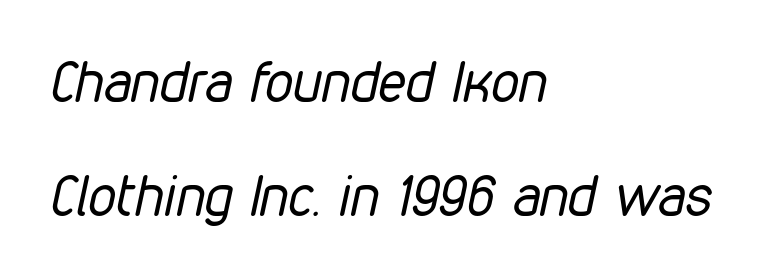
Q: Is the text bold? A: No.
Q: Is the text italic (slanted)? A: Yes, it leans right by about 12 degrees.
Q: Is the text underlined? A: No.
Q: How is the paragraph aligned? A: Left-aligned.
Q: Is the spacing between letters normal or unusually wide? A: Normal.
Q: Is the spacing between lines tight, normal or loose? A: Loose.
Q: Width (condensed, normal, or wide)? A: Condensed.
Q: Stroke contrast? A: Low.
Q: x-height? A: Medium.
Q: Monospaced? A: No.
